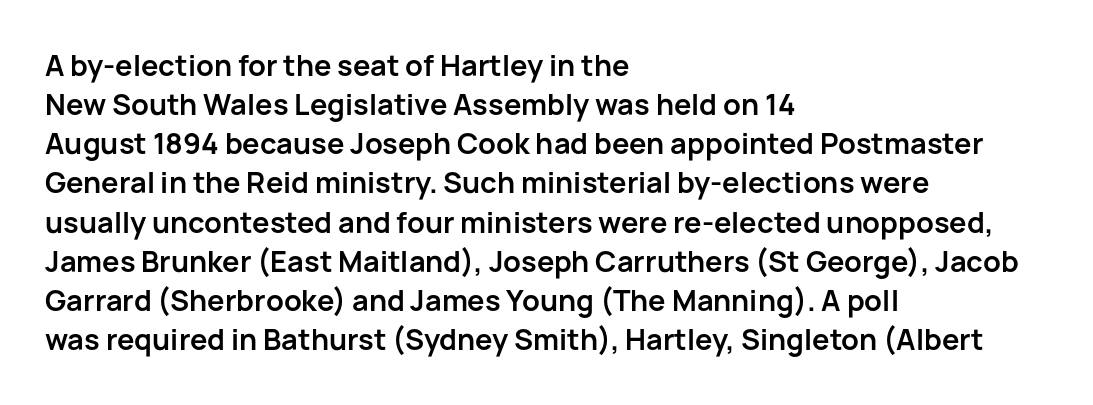
The image shows 29 px semibold sans-serif type, upright; set left-aligned, normal line spacing (1.35x), normal letter spacing, not underlined; low stroke contrast and a medium x-height.
